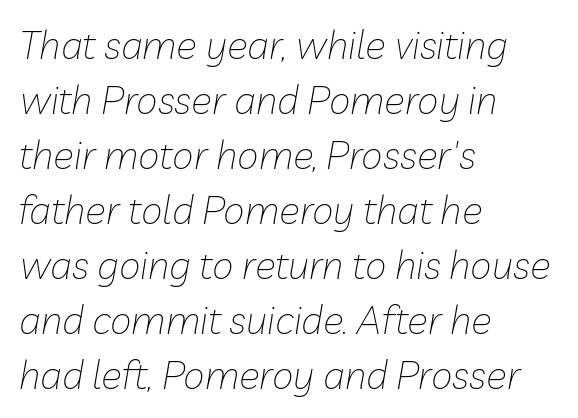
The image shows 39 px thin type, italic (leaning right); set left-aligned, normal line spacing (1.41x), normal letter spacing, not underlined; low stroke contrast and a medium x-height.
